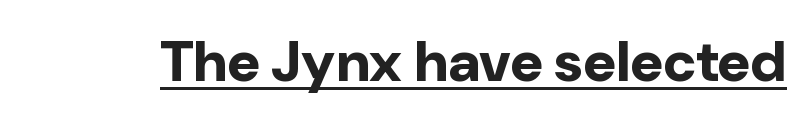
The image shows 57 px bold sans-serif type, upright; set normal letter spacing, underlined; low stroke contrast and a medium x-height.
